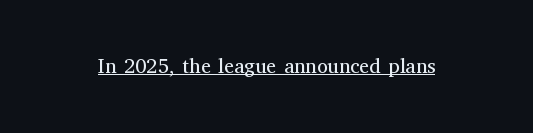
Q: Is the text bold? A: No.
Q: Is the text italic (slanted)? A: No, it is upright.
Q: Is the text underlined? A: Yes.
Q: Is the spacing between letters normal or unusually wide? A: Normal.
